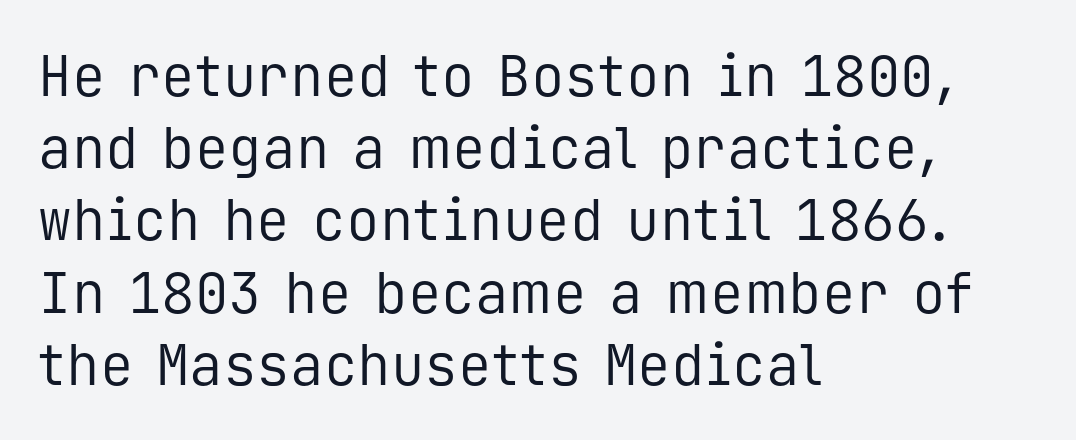
The image shows 56 px regular-weight sans-serif type, upright, monospaced; set left-aligned, normal line spacing (1.29x), normal letter spacing, not underlined; low stroke contrast and a medium x-height.
